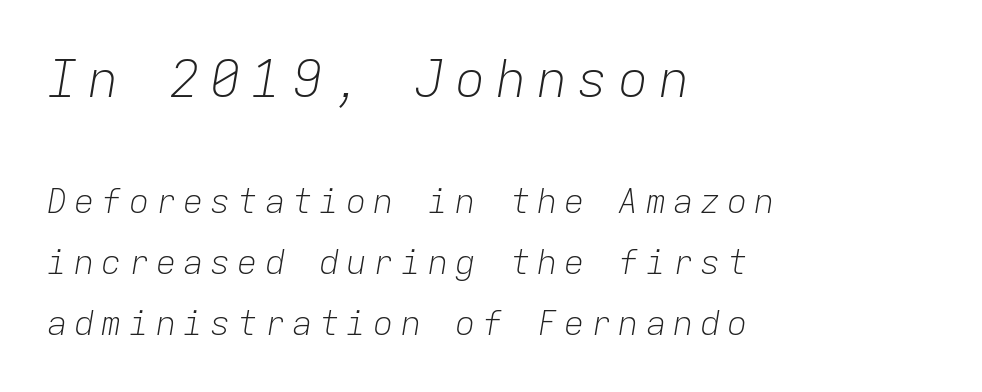
{"italic": "yes", "lean": "right", "slant_degrees": 9, "bold": "no", "weight": "light", "width": "normal", "stroke_contrast": "low", "x_height": "medium", "monospaced": "yes", "underline": "no", "align": "left", "line_spacing_ratio": 1.8, "letter_spacing": "wide", "letter_spacing_em": 0.2, "larger_block": "first", "size_ratio": 1.5, "glyph_px": 51}
